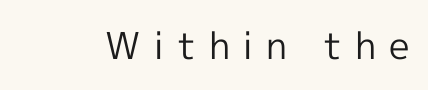
The image shows 37 px regular-weight sans-serif type, upright; set unusually wide letter spacing (+0.34 em), not underlined; a medium x-height.
